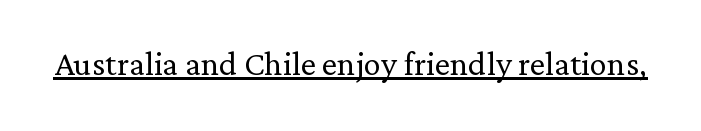
Q: Is the text bold? A: No.
Q: Is the text italic (slanted)? A: No, it is upright.
Q: Is the typeface a serif or a sans-serif typeface? A: Serif.
Q: Is the text underlined? A: Yes.
Q: Is the spacing between letters normal or unusually wide? A: Normal.
Q: Width (condensed, normal, or wide)? A: Normal.
Q: Stroke contrast? A: Low.
Q: x-height? A: Medium.
Q: Monospaced? A: No.
